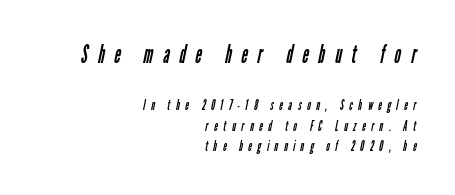
The image shows 25 px text type; set right-aligned, normal line spacing (1.48x), unusually wide letter spacing (+0.4 em), not underlined; the first (top) block is 1.79x larger.
